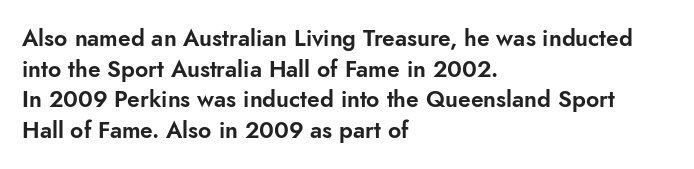
A typesetter would call this leading conventional body-copy spacing. No italicization has been applied; the sample stays upright. Tracking value appears to be zero — textbook default spacing. Short and long lines alike share a common starting point at left. Decoration check: the copy has no underline.
